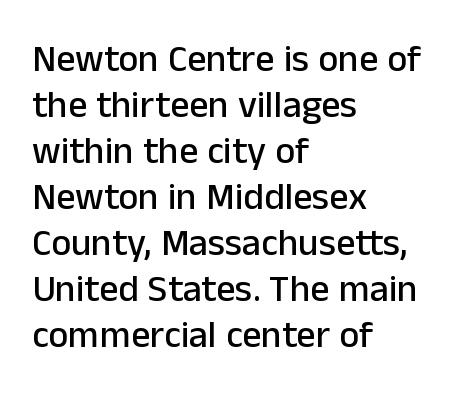
{"serif": "no", "italic": "no", "width": "normal", "stroke_contrast": "low", "x_height": "medium", "monospaced": "no", "underline": "no", "align": "left", "line_spacing_ratio": 1.21, "letter_spacing": "normal", "letter_spacing_em": 0.0, "glyph_px": 38}
